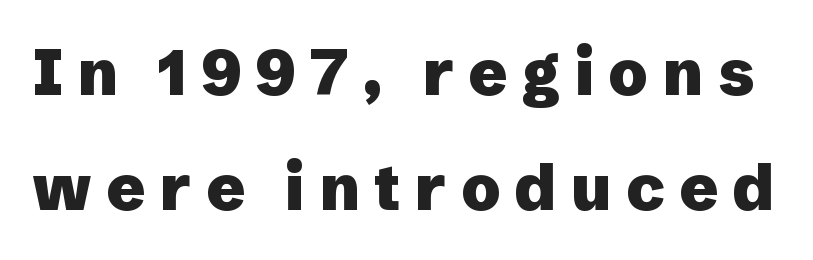
Q: Is the text bold? A: Yes.
Q: Is the text italic (slanted)? A: No, it is upright.
Q: Is the typeface a serif or a sans-serif typeface? A: Sans-serif.
Q: Is the text underlined? A: No.
Q: Is the spacing between letters normal or unusually wide? A: Unusually wide.
Q: Width (condensed, normal, or wide)? A: Normal.
Q: Stroke contrast? A: Low.
Q: x-height? A: Medium.
Q: Monospaced? A: No.
